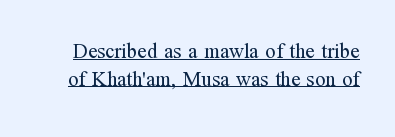
Q: Is the text bold? A: No.
Q: Is the text italic (slanted)? A: No, it is upright.
Q: Is the text underlined? A: Yes.
Q: Is the spacing between letters normal or unusually wide? A: Normal.
Q: Is the spacing between lines tight, normal or loose? A: Normal.
